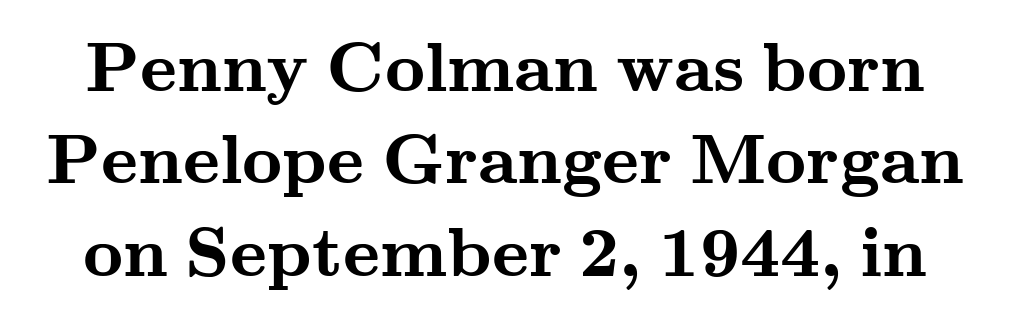
The image shows 70 px semibold, wide serif type, upright; set normal line spacing (1.32x), normal letter spacing, not underlined; medium stroke contrast and a small x-height.
